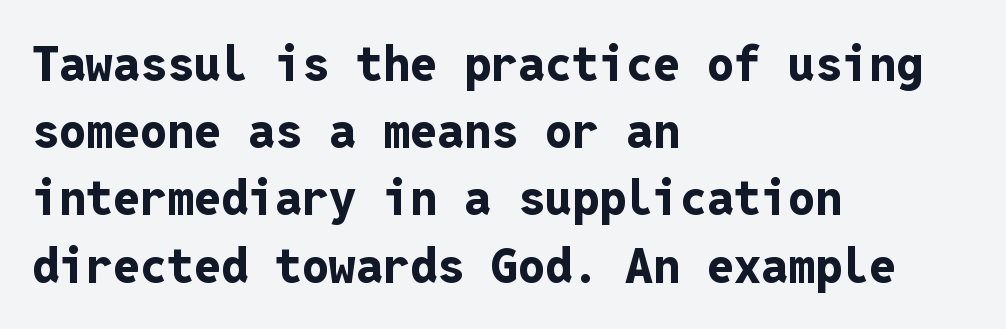
Note the uniform advance width — an 'i' takes as much space as an 'm'. Typographic density is high because the face is bold. Serif or sans? Sans — the stroke terminals are bare. The baseline area is clear.
